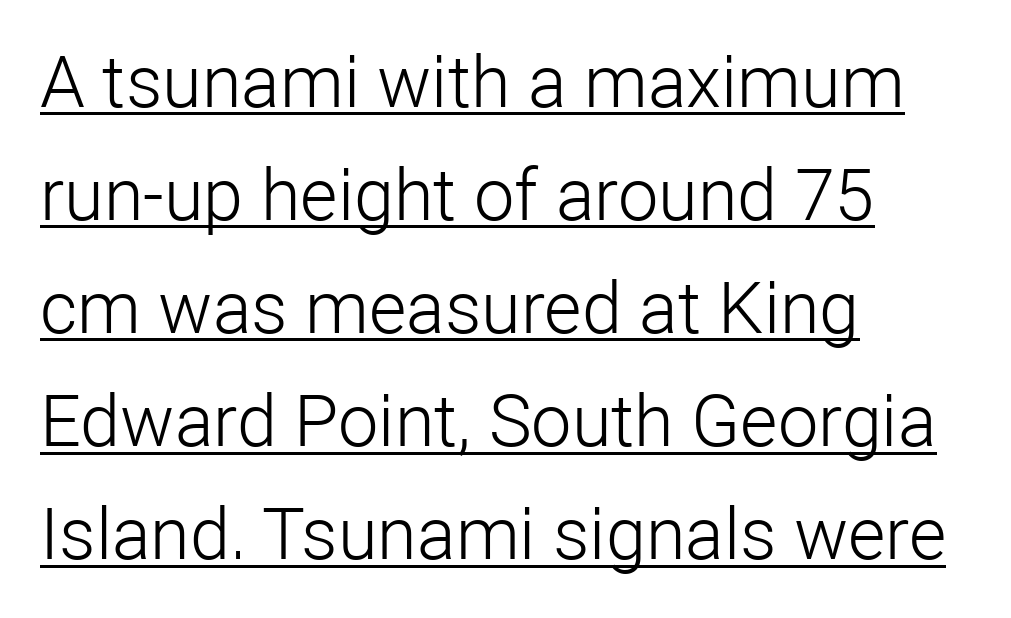
{"serif": "no", "italic": "no", "bold": "no", "weight": "light", "width": "normal", "stroke_contrast": "low", "x_height": "medium", "monospaced": "no", "underline": "yes", "align": "left", "line_spacing": "normal", "line_spacing_ratio": 1.57, "letter_spacing": "normal", "letter_spacing_em": 0.0, "glyph_px": 72}
